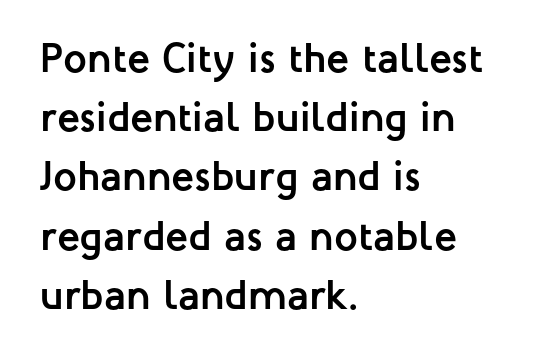
The letterforms sit shoulder to shoulder at normal distance. A sans-serif font was chosen for this passage. Check under the words: just untouched page. This sample has the flowing, uneven cadence of proportional lettering. Does the leading feel generous? No, just average.
